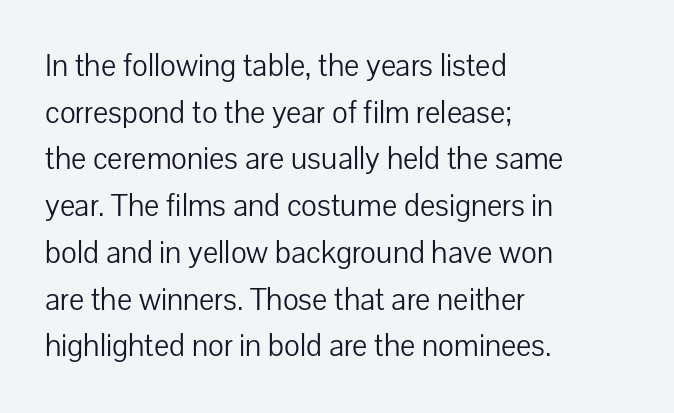
{"serif": "no", "italic": "no", "bold": "no", "weight": "light", "width": "normal", "stroke_contrast": "low", "x_height": "medium", "monospaced": "no", "underline": "no", "align": "left", "line_spacing": "normal", "line_spacing_ratio": 1.46, "letter_spacing": "normal", "letter_spacing_em": 0.0, "glyph_px": 32}
